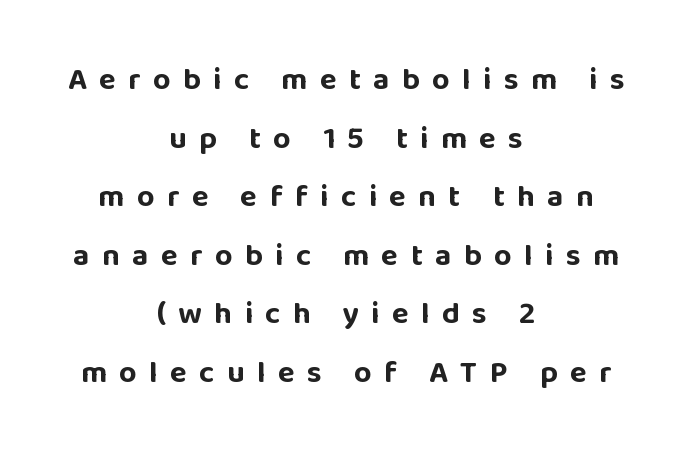
Q: Is the text bold? A: Yes.
Q: Is the text italic (slanted)? A: No, it is upright.
Q: Is the typeface a serif or a sans-serif typeface? A: Sans-serif.
Q: Is the text underlined? A: No.
Q: How is the paragraph aligned? A: Centered.
Q: Is the spacing between letters normal or unusually wide? A: Unusually wide.
Q: Width (condensed, normal, or wide)? A: Normal.
Q: Stroke contrast? A: Low.
Q: x-height? A: Large.
Q: Monospaced? A: No.
